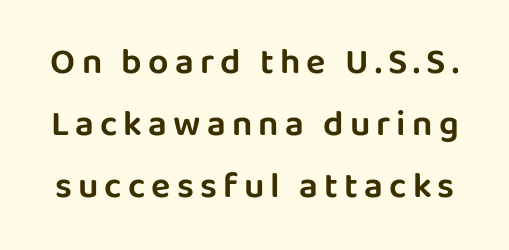
The image shows 36 px sans-serif type, upright; set line spacing 1.72x, not underlined; low stroke contrast and a large x-height.
